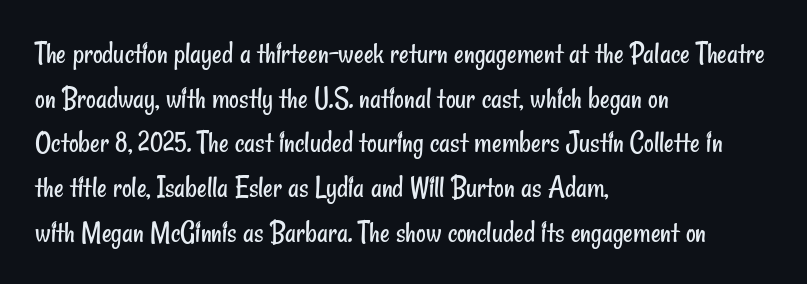
{"serif": "no", "bold": "no", "weight": "regular", "width": "condensed", "stroke_contrast": "low", "x_height": "small", "monospaced": "no", "underline": "no", "align": "left", "line_spacing": "normal", "line_spacing_ratio": 1.49, "letter_spacing": "normal", "letter_spacing_em": 0.0, "glyph_px": 30}
